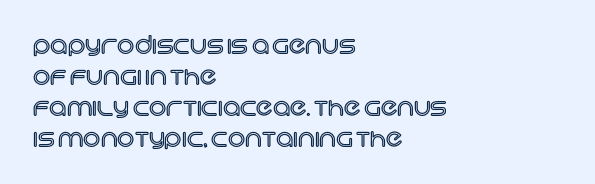
Q: Is the text italic (slanted)? A: No, it is upright.
Q: Is the text underlined? A: No.
Q: How is the paragraph aligned? A: Left-aligned.
Q: Is the spacing between letters normal or unusually wide? A: Normal.
Q: Is the spacing between lines tight, normal or loose? A: Normal.
